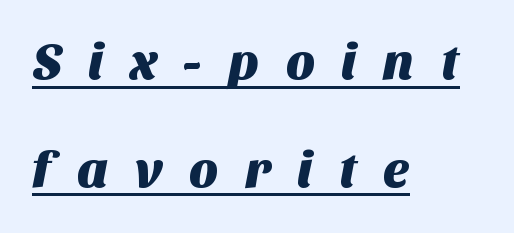
Substantial extra tracking has been applied to these lines. Grotesque or geometric, the face here clearly has no serifs. Each letter keeps its own natural width here, so spacing adapts to shape. Somebody hit Ctrl+U on this one — the words are underlined.
